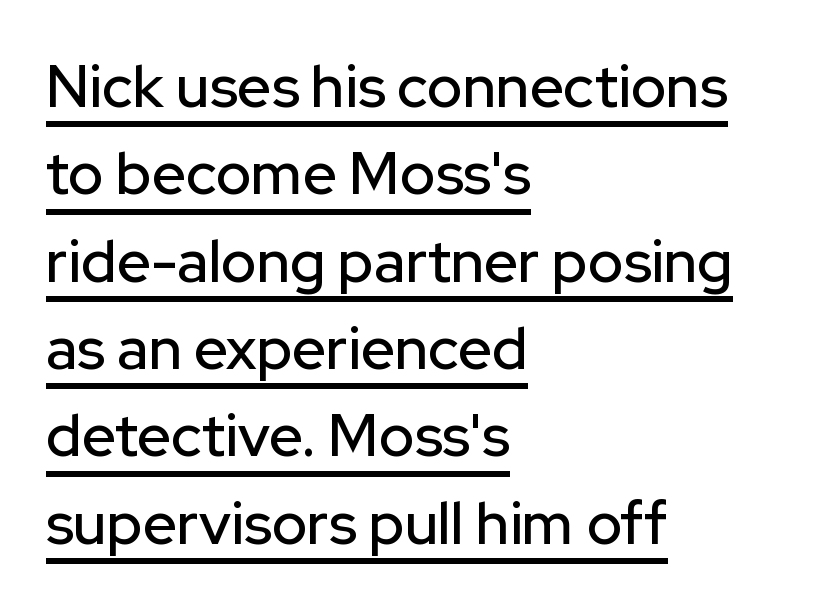
The image shows 59 px sans-serif type, upright; set left-aligned, normal line spacing (1.48x), normal letter spacing, underlined; low stroke contrast and a medium x-height.
